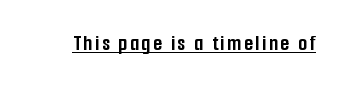
These characters rest on top of a visible drawn line. Caption: bold face, heavy strokes. No italicization has been applied; the sample stays upright.
